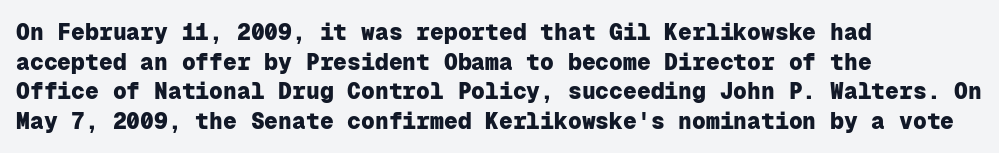
Q: Is the text bold? A: Yes.
Q: Is the text italic (slanted)? A: No, it is upright.
Q: Is the text underlined? A: No.
Q: How is the paragraph aligned? A: Left-aligned.
Q: Is the spacing between letters normal or unusually wide? A: Normal.
Q: Is the spacing between lines tight, normal or loose? A: Normal.
